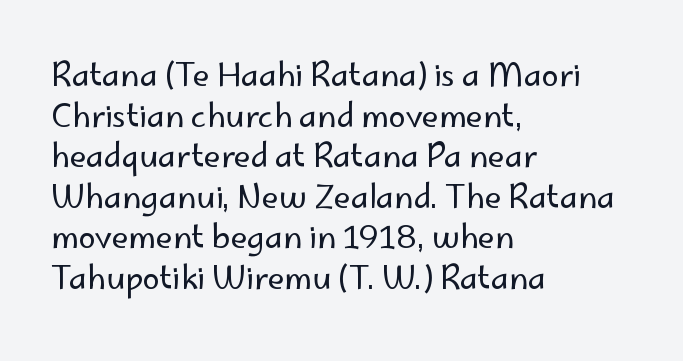
Layout note: lines flush left. Stems and bowls with no extra thickness — not bold. The horizontal fit of the characters is conventional and even. Think of a printed novel: that variable character pitch is what you see here. Compared with typical paragraphs, the rows here are spaced about the same. Nobody drew a line under any word here.
